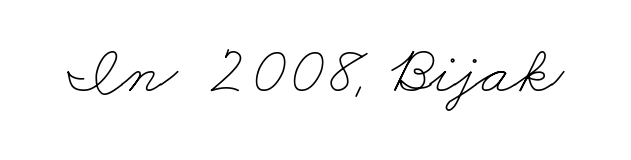
{"bold": "no", "weight": "thin", "width": "wide", "stroke_contrast": "low", "x_height": "small", "monospaced": "no", "underline": "no", "letter_spacing": "normal", "letter_spacing_em": 0.0, "glyph_px": 69}
